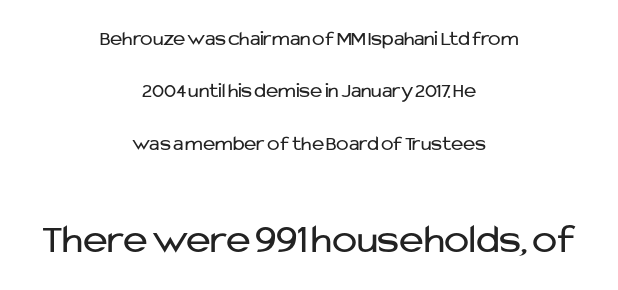
Q: Is the text bold? A: No.
Q: Is the text italic (slanted)? A: No, it is upright.
Q: Is the typeface a serif or a sans-serif typeface? A: Sans-serif.
Q: Is the text underlined? A: No.
Q: How is the paragraph aligned? A: Centered.
Q: Is the spacing between letters normal or unusually wide? A: Normal.
Q: Is the spacing between lines tight, normal or loose? A: Loose.
Q: Which block of text is set in a larger size, the first (top) or the second (bottom)? A: The second (bottom) one.
Q: Width (condensed, normal, or wide)? A: Normal.
Q: Stroke contrast? A: Low.
Q: x-height? A: Medium.
Q: Monospaced? A: No.
